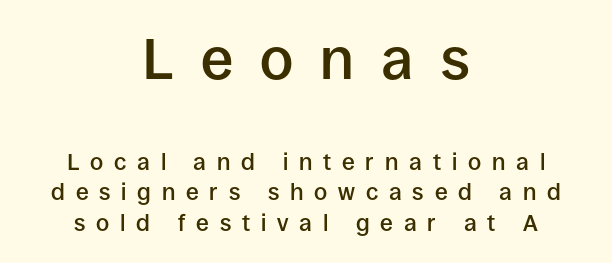
The image shows 58 px semibold sans-serif type, upright; set centered, normal line spacing (1.32x), unusually wide letter spacing (+0.47 em), not underlined; the first (top) block is 2.52x larger; low stroke contrast and a large x-height.
